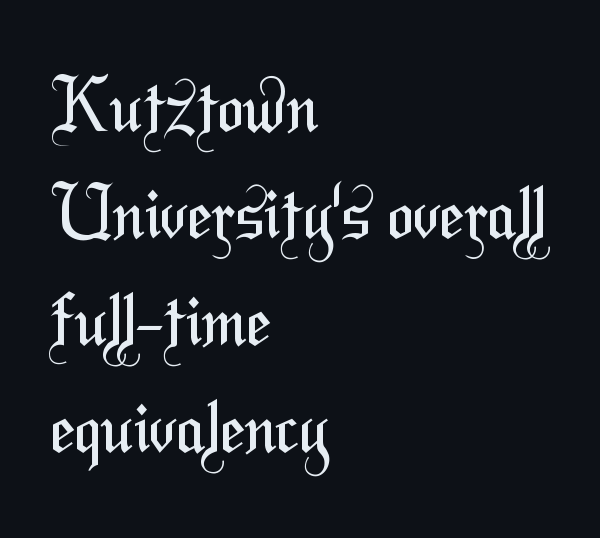
{"serif": "no", "bold": "no", "weight": "regular", "width": "condensed", "stroke_contrast": "medium", "x_height": "medium", "monospaced": "no", "underline": "no", "align": "left", "line_spacing": "normal", "line_spacing_ratio": 1.53, "letter_spacing": "normal", "letter_spacing_em": 0.0, "glyph_px": 70}
